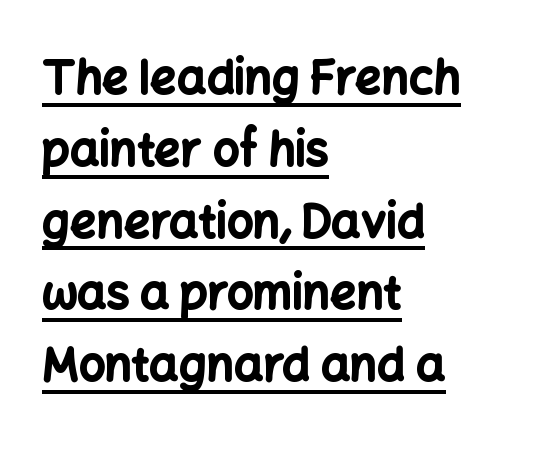
Q: Is the text bold? A: Yes.
Q: Is the text italic (slanted)? A: No, it is upright.
Q: Is the typeface a serif or a sans-serif typeface? A: Sans-serif.
Q: Is the text underlined? A: Yes.
Q: How is the paragraph aligned? A: Left-aligned.
Q: Is the spacing between letters normal or unusually wide? A: Normal.
Q: Is the spacing between lines tight, normal or loose? A: Normal.
Q: Width (condensed, normal, or wide)? A: Normal.
Q: Stroke contrast? A: Low.
Q: x-height? A: Medium.
Q: Monospaced? A: No.
